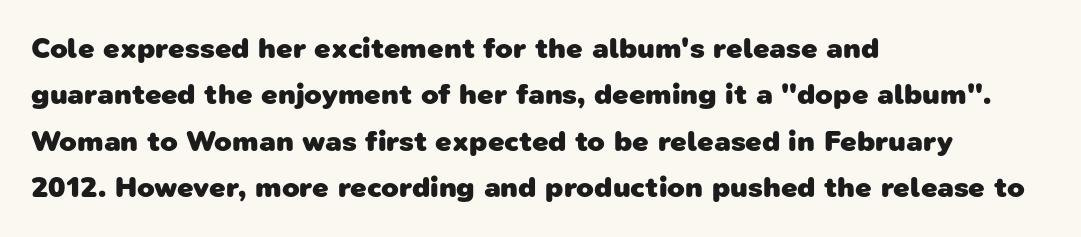
Q: Is the text bold? A: Yes.
Q: Is the typeface a serif or a sans-serif typeface? A: Sans-serif.
Q: Is the text underlined? A: No.
Q: How is the paragraph aligned? A: Left-aligned.
Q: Is the spacing between letters normal or unusually wide? A: Normal.
Q: Is the spacing between lines tight, normal or loose? A: Normal.
Q: Width (condensed, normal, or wide)? A: Normal.
Q: Stroke contrast? A: Low.
Q: x-height? A: Medium.
Q: Monospaced? A: No.
